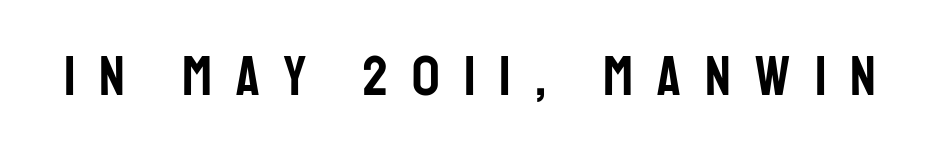
Q: Is the text italic (slanted)? A: No, it is upright.
Q: Is the typeface a serif or a sans-serif typeface? A: Sans-serif.
Q: Is the text underlined? A: No.
Q: Is the spacing between letters normal or unusually wide? A: Unusually wide.
Q: Width (condensed, normal, or wide)? A: Condensed.
Q: Stroke contrast? A: Low.
Q: x-height? A: Large.
Q: Monospaced? A: No.
